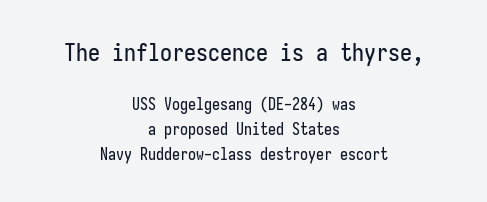
Caption: standard tracking, unaltered. The space beneath each line is pristine and unruled. Regular leading. Large over small — that's the arrangement of the two blocks here.
